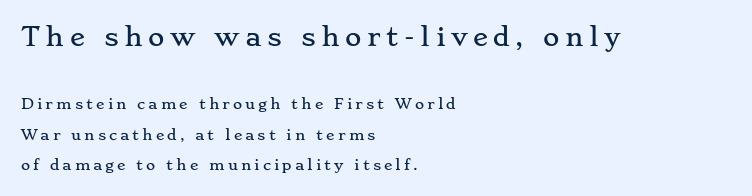
{"italic": "no", "underline": "no", "align": "left", "line_spacing": "loose", "line_spacing_ratio": 2.17, "letter_spacing": "wide", "letter_spacing_em": 0.22, "larger_block": "first", "size_ratio": 1.79, "glyph_px": 25}
